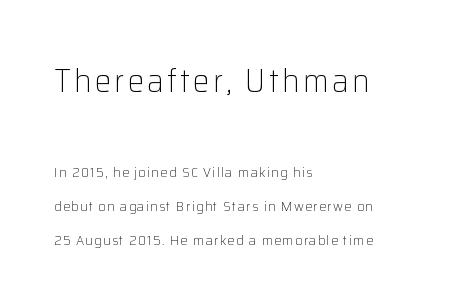
The image shows 33 px light sans-serif type, upright; set left-aligned, loose line spacing (2.43x), not underlined; the first (top) block is 2.36x larger; low stroke contrast and a medium x-height.
